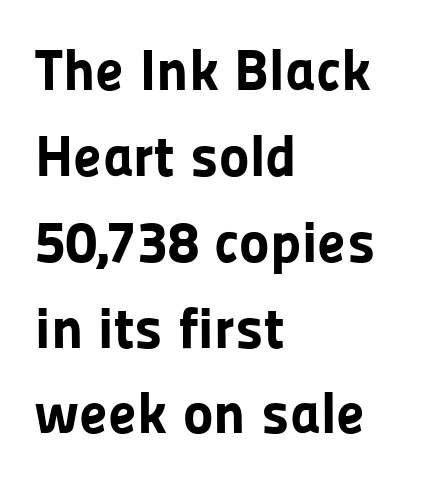
Q: Is the text bold? A: Yes.
Q: Is the text italic (slanted)? A: No, it is upright.
Q: Is the typeface a serif or a sans-serif typeface? A: Sans-serif.
Q: Is the text underlined? A: No.
Q: How is the paragraph aligned? A: Left-aligned.
Q: Is the spacing between letters normal or unusually wide? A: Normal.
Q: Is the spacing between lines tight, normal or loose? A: Normal.
Q: Width (condensed, normal, or wide)? A: Normal.
Q: Stroke contrast? A: Low.
Q: x-height? A: Medium.
Q: Monospaced? A: No.
